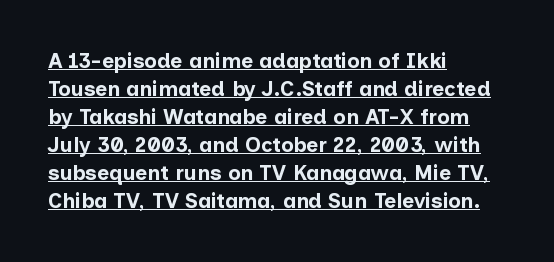
Q: Is the text bold? A: Yes.
Q: Is the text italic (slanted)? A: No, it is upright.
Q: Is the text underlined? A: Yes.
Q: How is the paragraph aligned? A: Left-aligned.
Q: Is the spacing between letters normal or unusually wide? A: Normal.
Q: Is the spacing between lines tight, normal or loose? A: Normal.
